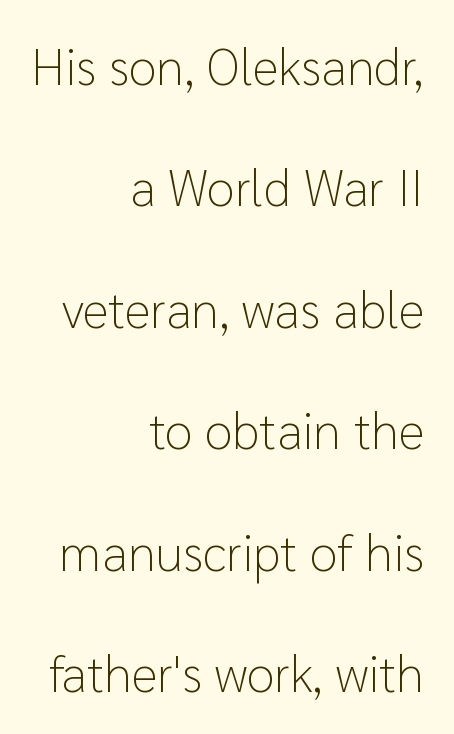
Q: Is the text bold? A: No.
Q: Is the text italic (slanted)? A: No, it is upright.
Q: Is the typeface a serif or a sans-serif typeface? A: Sans-serif.
Q: Is the text underlined? A: No.
Q: How is the paragraph aligned? A: Right-aligned.
Q: Is the spacing between letters normal or unusually wide? A: Normal.
Q: Is the spacing between lines tight, normal or loose? A: Loose.
Q: Width (condensed, normal, or wide)? A: Normal.
Q: Stroke contrast? A: Low.
Q: x-height? A: Medium.
Q: Monospaced? A: No.
